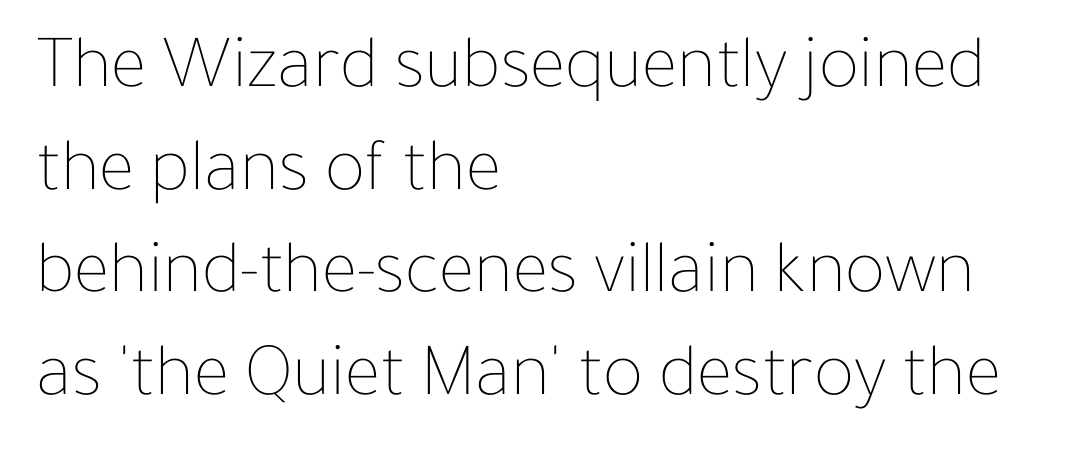
Q: Is the text bold? A: No.
Q: Is the text italic (slanted)? A: No, it is upright.
Q: Is the text underlined? A: No.
Q: How is the paragraph aligned? A: Left-aligned.
Q: Is the spacing between letters normal or unusually wide? A: Normal.
Q: Is the spacing between lines tight, normal or loose? A: Normal.
Q: Width (condensed, normal, or wide)? A: Normal.
Q: Stroke contrast? A: Low.
Q: x-height? A: Medium.
Q: Monospaced? A: No.
